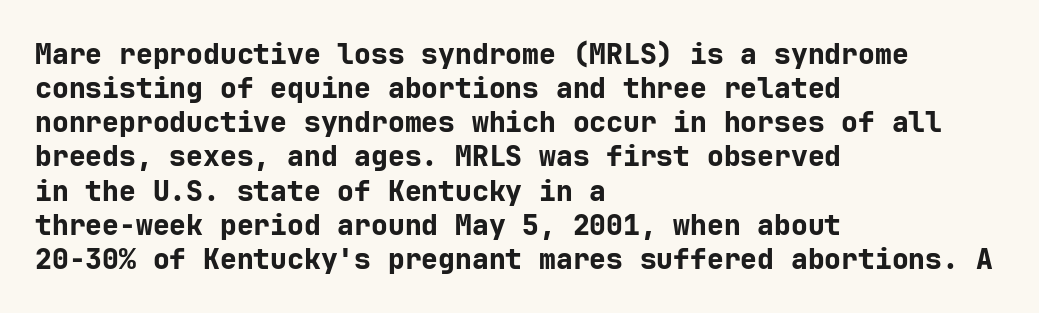
Horizontal alignment here is leftward, the default for most running prose. These lines carry a lot of weight — the face is fully bold. These lines were composed using upright roman letters. Letterform terminals end flat and unadorned throughout the passage. The area under the type is left untouched. Standard letterfit; no display-style spreading of the glyphs.
